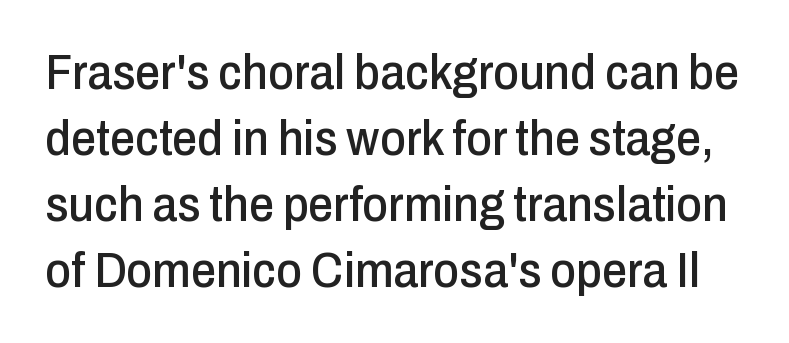
{"serif": "no", "italic": "no", "width": "condensed", "stroke_contrast": "low", "x_height": "medium", "monospaced": "no", "underline": "no", "line_spacing": "normal", "line_spacing_ratio": 1.32, "letter_spacing": "normal", "letter_spacing_em": 0.0, "glyph_px": 50}
